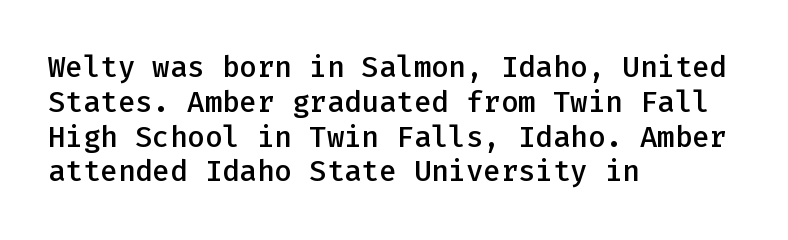
Look at the bottom of the vertical strokes: they stop flat, with no serifs. No extra tracking has been applied to these lines. A bare baseline throughout the passage. These lines are rendered in a fixed-pitch font. Notice the strokes are somewhat thickened but not fully heavy: this is a semibold. A roman cut, with each character standing at attention.
